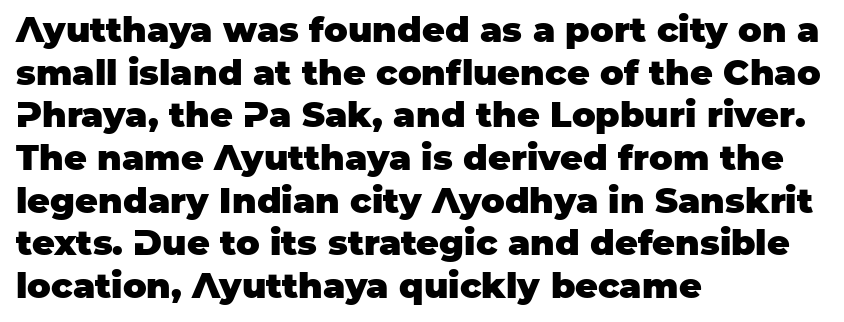
Q: Is the text bold? A: Yes.
Q: Is the text italic (slanted)? A: No, it is upright.
Q: Is the typeface a serif or a sans-serif typeface? A: Sans-serif.
Q: Is the text underlined? A: No.
Q: How is the paragraph aligned? A: Left-aligned.
Q: Is the spacing between letters normal or unusually wide? A: Normal.
Q: Width (condensed, normal, or wide)? A: Normal.
Q: Stroke contrast? A: Low.
Q: x-height? A: Large.
Q: Monospaced? A: No.
